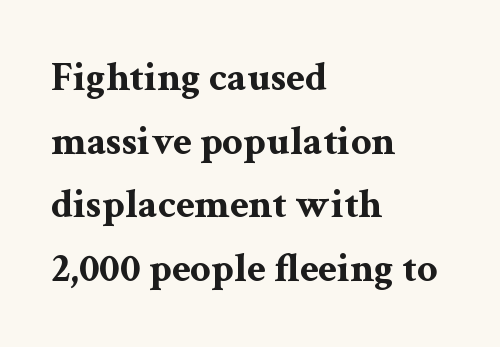
Visually the block forms a straight wall on the left and a jagged coastline on the right. Letter spacing: default. The font is running at its bold setting. Descenders are the only things crossing below the line. Posture: straight, roman, zero tilt. A normal amount of white space separates one row of letters from the next.
